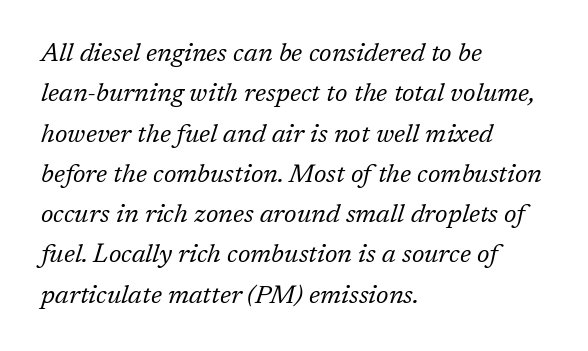
Q: Is the text bold? A: No.
Q: Is the text italic (slanted)? A: Yes, it leans right by about 17 degrees.
Q: Is the text underlined? A: No.
Q: How is the paragraph aligned? A: Left-aligned.
Q: Is the spacing between letters normal or unusually wide? A: Normal.
Q: Is the spacing between lines tight, normal or loose? A: Normal.
